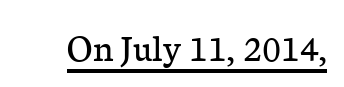
{"serif": "yes", "italic": "no", "bold": "no", "weight": "regular", "width": "normal", "stroke_contrast": "low", "x_height": "medium", "monospaced": "no", "underline": "yes", "letter_spacing": "normal", "letter_spacing_em": 0.0, "glyph_px": 39}
